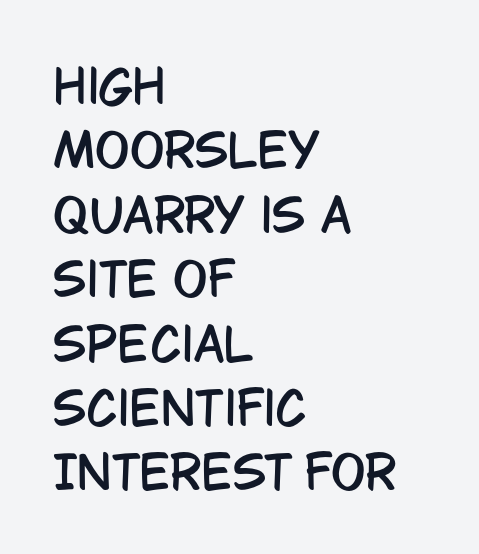
Q: Is the text italic (slanted)? A: No, it is upright.
Q: Is the typeface a serif or a sans-serif typeface? A: Sans-serif.
Q: Is the text underlined? A: No.
Q: How is the paragraph aligned? A: Left-aligned.
Q: Is the spacing between letters normal or unusually wide? A: Normal.
Q: Is the spacing between lines tight, normal or loose? A: Normal.
Q: Width (condensed, normal, or wide)? A: Condensed.
Q: Stroke contrast? A: Low.
Q: x-height? A: Large.
Q: Monospaced? A: No.
